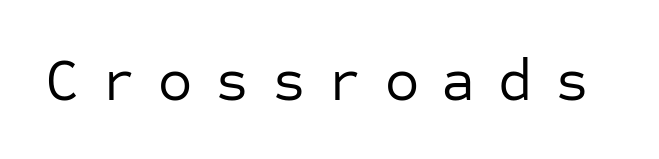
The image shows 59 px regular-weight sans-serif type, upright, monospaced; set unusually wide letter spacing (+0.38 em), not underlined; low stroke contrast and a medium x-height.
